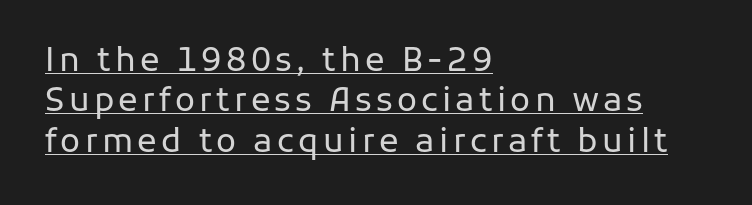
The image shows 33 px regular-weight sans-serif type, upright; set left-aligned, line spacing 1.22x, underlined; low stroke contrast and a medium x-height.
